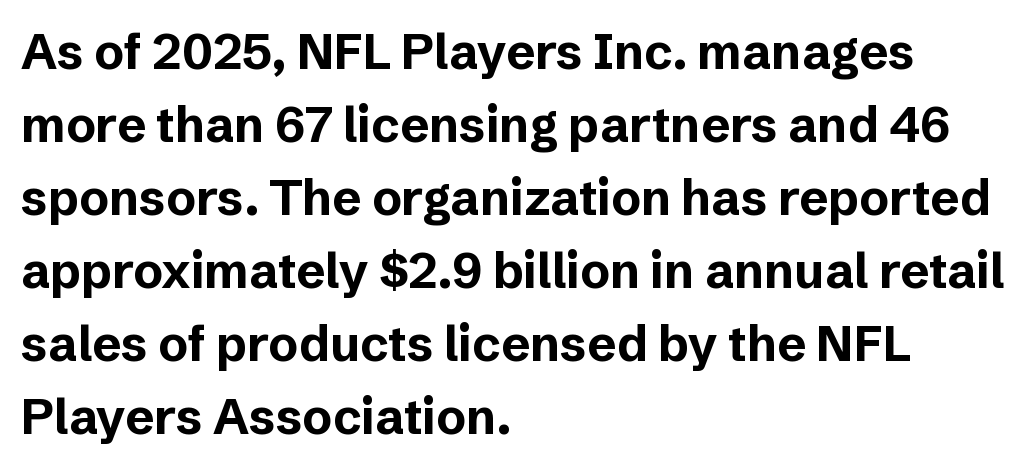
The image shows 49 px bold sans-serif type, upright; set left-aligned, normal line spacing (1.49x), normal letter spacing, not underlined; low stroke contrast and a medium x-height.
